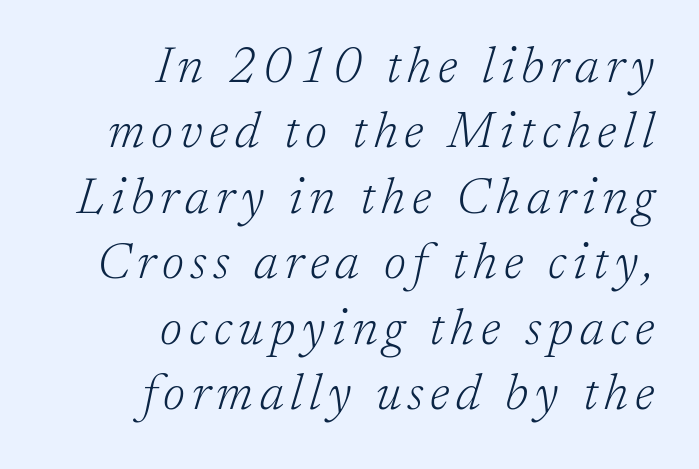
{"serif": "yes", "italic": "yes", "lean": "right", "slant_degrees": 17, "bold": "no", "weight": "light", "width": "normal", "stroke_contrast": "low", "x_height": "medium", "monospaced": "no", "underline": "no", "align": "right", "line_spacing": "normal", "line_spacing_ratio": 1.31, "glyph_px": 50}
